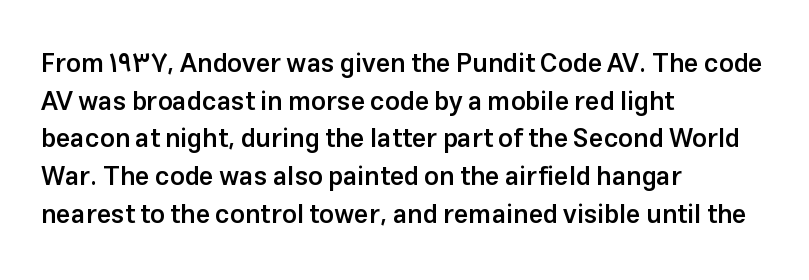
{"italic": "no", "bold": "semi", "underline": "no", "align": "left", "line_spacing": "normal", "line_spacing_ratio": 1.45, "letter_spacing": "normal", "letter_spacing_em": 0.0, "glyph_px": 26}
